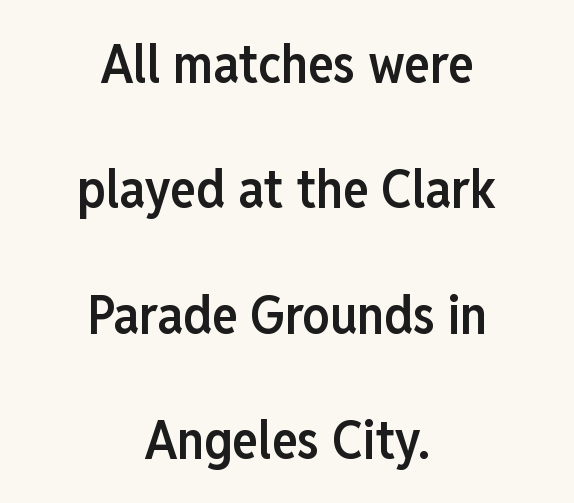
Q: Is the text bold? A: Semi-bold.
Q: Is the text italic (slanted)? A: No, it is upright.
Q: Is the typeface a serif or a sans-serif typeface? A: Sans-serif.
Q: Is the text underlined? A: No.
Q: How is the paragraph aligned? A: Centered.
Q: Is the spacing between letters normal or unusually wide? A: Normal.
Q: Is the spacing between lines tight, normal or loose? A: Loose.
Q: Width (condensed, normal, or wide)? A: Condensed.
Q: Stroke contrast? A: Low.
Q: x-height? A: Medium.
Q: Monospaced? A: No.
